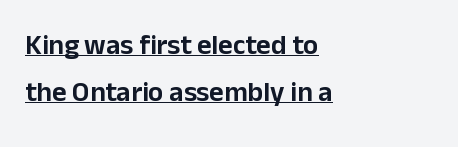
The image shows 28 px sans-serif type, upright; set left-aligned, normal line spacing (1.68x), normal letter spacing, underlined; low stroke contrast and a medium x-height.
